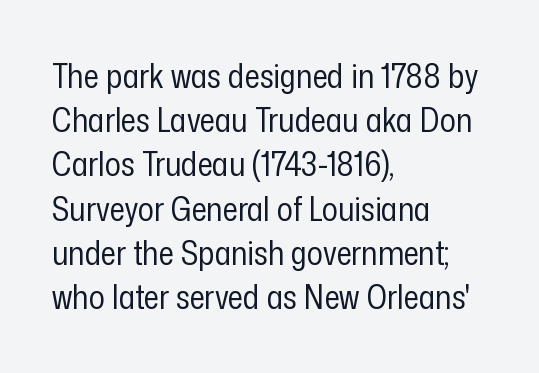
The passage shown has conventional tracking throughout. No feet cap the strokes, marking this as sans-serif type. This block has exactly the height ordinary leading produces. Alignment: flush left. Check under the words: just untouched page. The rendering uses natural spacing where letterforms have individual widths.
